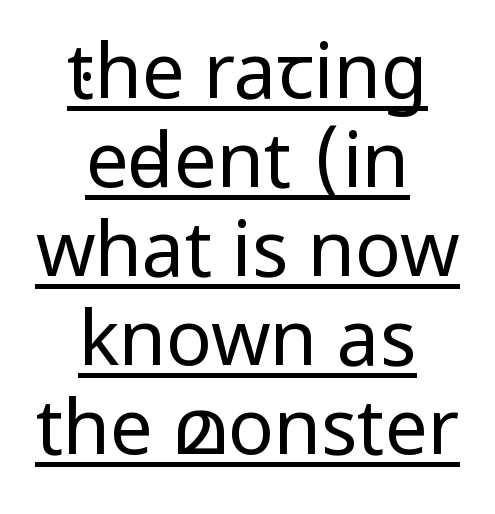
The image shows 76 px regular-weight, condensed sans-serif type, upright; set centered, line spacing 1.17x, normal letter spacing, underlined; low stroke contrast and a large x-height.
